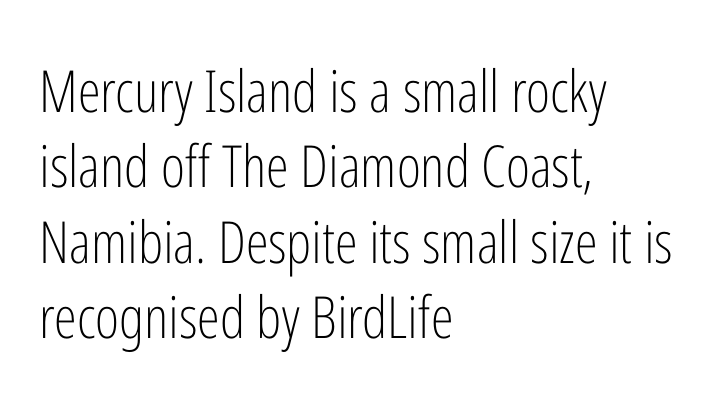
Leading matches the norm, producing a regular column. Caption: multi-line text, flush left, ragged right. The passage shown is typed in a proportional face where columns would drift. The line texture is even and compact thanks to regular tracking. Check under the words: just untouched page.
